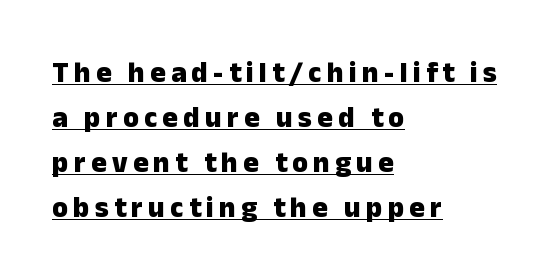
The image shows 29 px heavy sans-serif type, upright; set left-aligned, normal line spacing (1.55x), underlined; low stroke contrast and a medium x-height.
